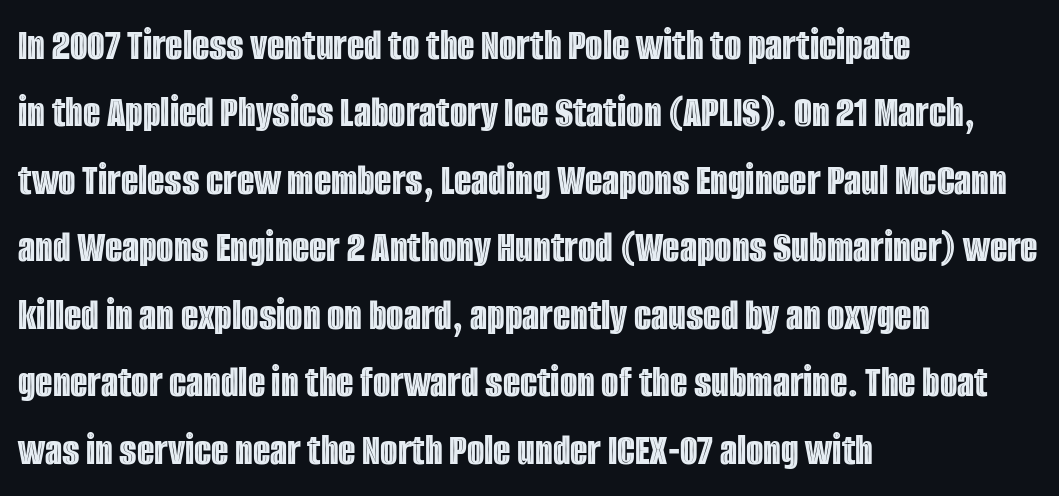
{"italic": "no", "width": "condensed", "x_height": "large", "monospaced": "no", "underline": "no", "align": "left", "line_spacing": "normal", "line_spacing_ratio": 1.5, "letter_spacing": "normal", "letter_spacing_em": 0.0, "glyph_px": 45}
